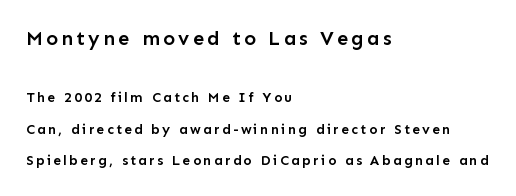
The image shows 20 px text type, upright; set left-aligned, loose line spacing (2.28x), not underlined; the first (top) block is 1.43x larger.
